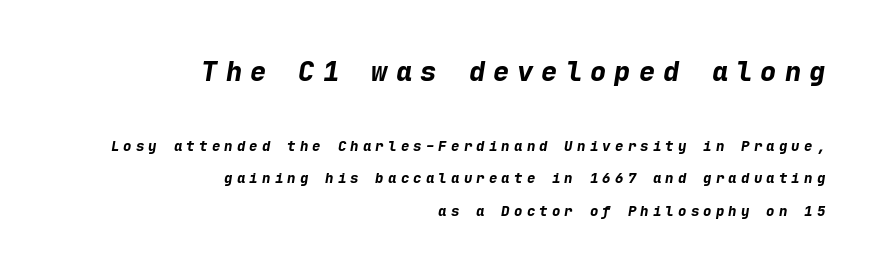
Q: Is the text bold? A: Yes.
Q: Is the text italic (slanted)? A: Yes, it leans right by about 9 degrees.
Q: Is the text underlined? A: No.
Q: How is the paragraph aligned? A: Right-aligned.
Q: Is the spacing between letters normal or unusually wide? A: Unusually wide.
Q: Is the spacing between lines tight, normal or loose? A: Loose.
Q: Which block of text is set in a larger size, the first (top) or the second (bottom)? A: The first (top) one.
